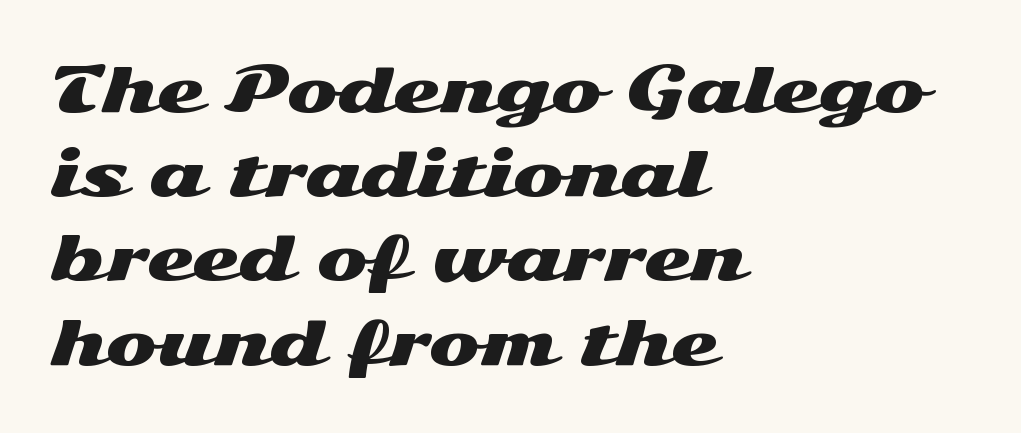
The face used here is proportionally spaced, like ordinary book or web type. If you measured baseline to baseline, you'd find a middling distance. A classic flush-left, rag-right setting is used for this passage. Underline: absent. Tracking value appears to be zero — textbook default spacing.
